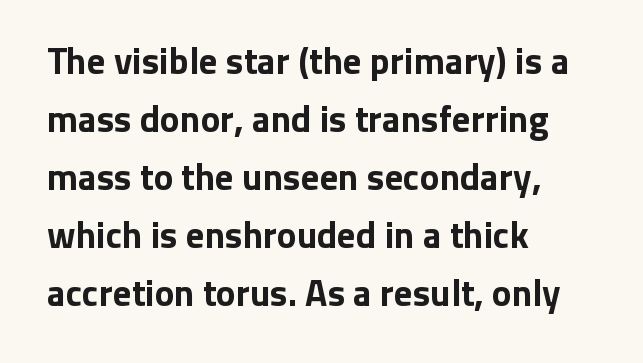
The space directly below the letters is spotless. Regarding leading, the lines here are spaced in the standard way. The passage is arranged the way most books set body copy — flush left. Do the characters align in a grid? No, the font is proportional. Every stem runs plumb, perpendicular to the baseline.
